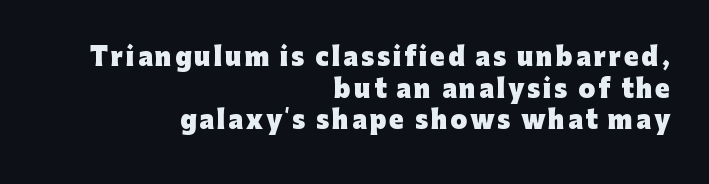
Q: Is the text bold? A: Yes.
Q: Is the text italic (slanted)? A: No, it is upright.
Q: Is the text underlined? A: No.
Q: How is the paragraph aligned? A: Right-aligned.
Q: Is the spacing between lines tight, normal or loose? A: Normal.
